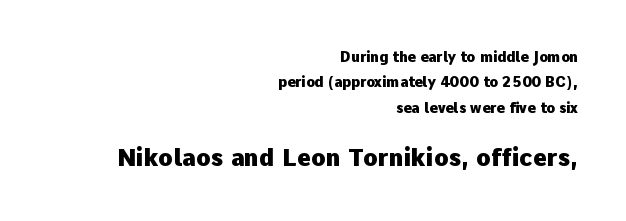
Chunky letters — that's bold for sure. Ordinary non-slanted type is in use. Caption: multi-line text, flush right, ragged left. These lines keep a tight, regular rhythm from letter to letter. The later block is typeset at a bigger size than the earlier block.
